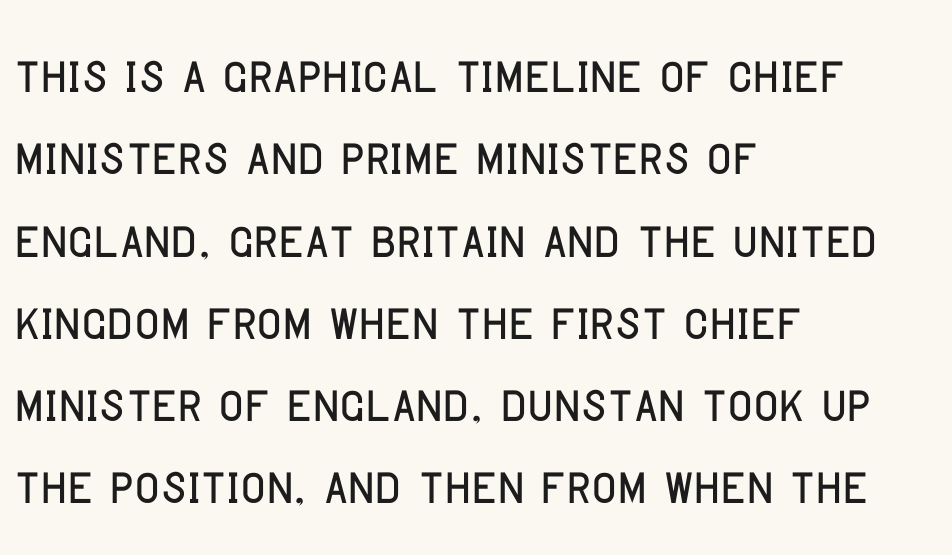
{"serif": "no", "italic": "no", "width": "condensed", "stroke_contrast": "low", "x_height": "large", "monospaced": "no", "underline": "no", "align": "left", "line_spacing_ratio": 1.21, "letter_spacing": "normal", "letter_spacing_em": 0.0, "glyph_px": 68}
